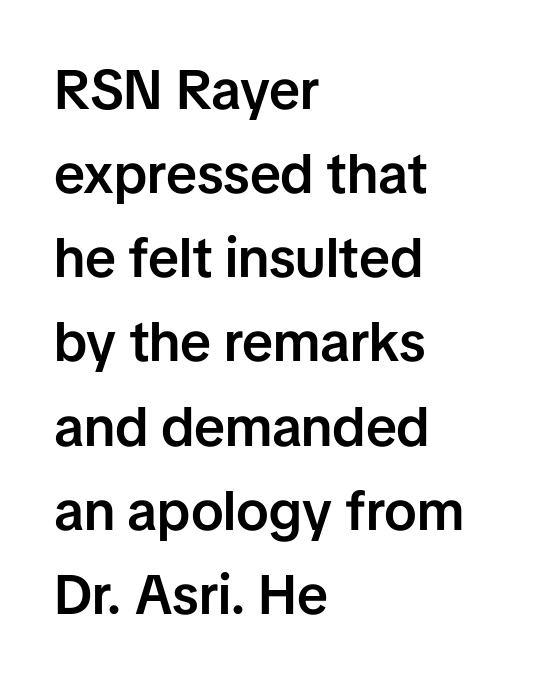
Q: Is the text bold? A: Semi-bold.
Q: Is the text italic (slanted)? A: No, it is upright.
Q: Is the typeface a serif or a sans-serif typeface? A: Sans-serif.
Q: Is the text underlined? A: No.
Q: How is the paragraph aligned? A: Left-aligned.
Q: Is the spacing between letters normal or unusually wide? A: Normal.
Q: Is the spacing between lines tight, normal or loose? A: Normal.
Q: Width (condensed, normal, or wide)? A: Normal.
Q: Stroke contrast? A: Low.
Q: x-height? A: Medium.
Q: Monospaced? A: No.
